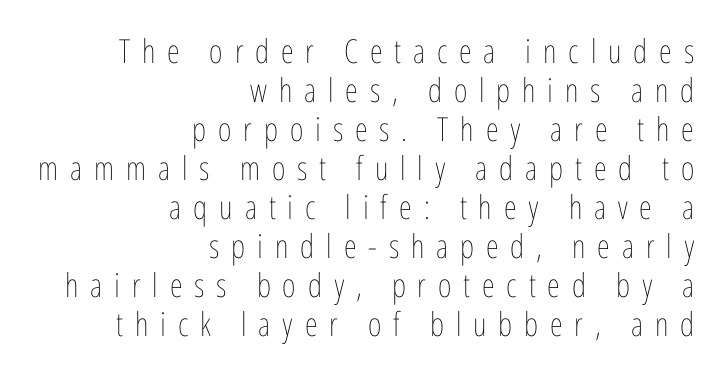
The strip under each line holds only bare page. How are the letters spaced? Widely, with obvious added tracking. You can tell it's not italic because the verticals are truly vertical. The strokes are not fattened; the text isn't bold.
